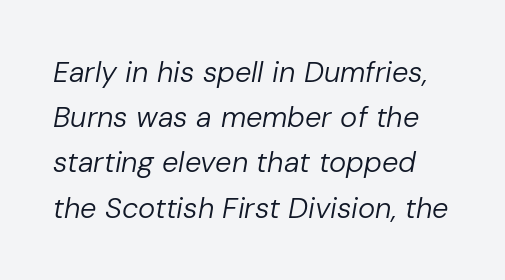
The image shows 29 px regular-weight type, italic (leaning right); set normal line spacing (1.56x), normal letter spacing, not underlined; low stroke contrast and a medium x-height.
